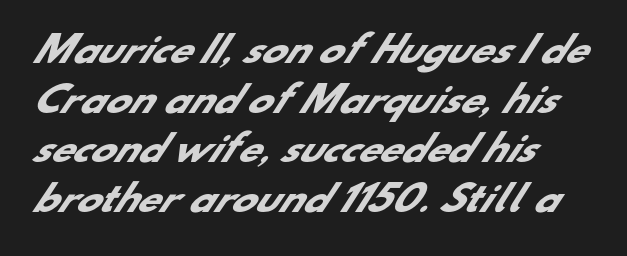
Q: Is the text bold? A: Yes.
Q: Is the typeface a serif or a sans-serif typeface? A: Sans-serif.
Q: Is the text underlined? A: No.
Q: How is the paragraph aligned? A: Left-aligned.
Q: Is the spacing between letters normal or unusually wide? A: Normal.
Q: Is the spacing between lines tight, normal or loose? A: Normal.
Q: Width (condensed, normal, or wide)? A: Normal.
Q: Stroke contrast? A: Low.
Q: x-height? A: Small.
Q: Monospaced? A: No.
